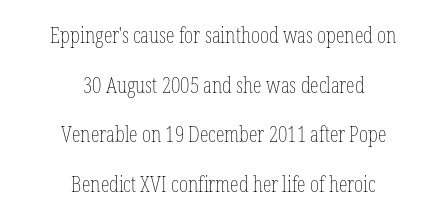
{"italic": "no", "bold": "no", "underline": "no", "align": "center", "line_spacing": "loose", "line_spacing_ratio": 2.26, "letter_spacing": "normal", "letter_spacing_em": 0.0, "glyph_px": 22}
